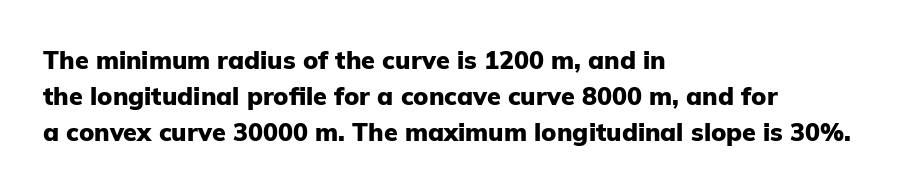
Typesetter's note: full bold, strokes at maximum text heaviness. Rendered with straight, roman letterforms. The line-height multiplier appears to be the usual default. Words appear dense and cohesive because spacing is normal. A student would call this left alignment; a typographer would say flush left, rag right. The baseline area is clear.
